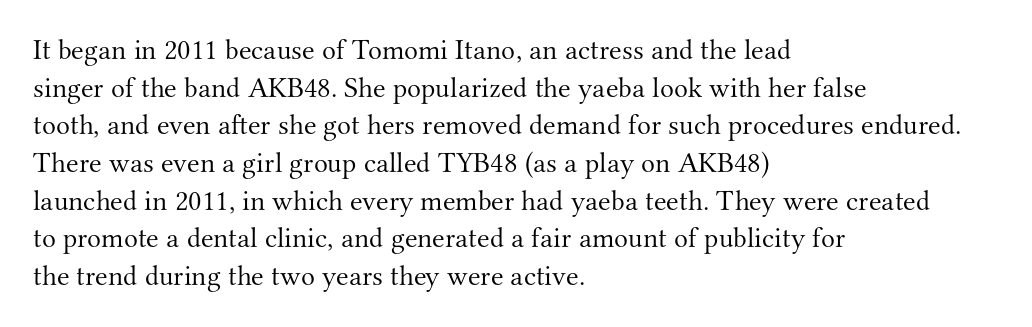
{"serif": "yes", "italic": "no", "bold": "no", "weight": "light", "width": "normal", "stroke_contrast": "medium", "x_height": "small", "monospaced": "no", "underline": "no", "align": "left", "line_spacing": "normal", "line_spacing_ratio": 1.3, "letter_spacing": "normal", "letter_spacing_em": 0.0, "glyph_px": 29}
